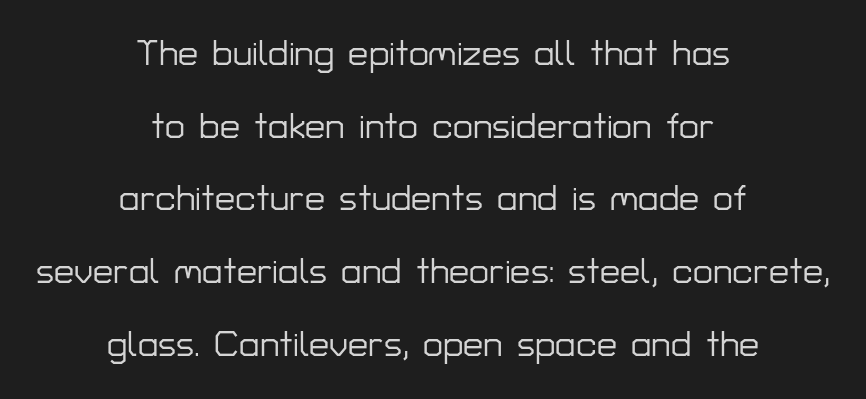
The image shows 36 px sans-serif type, upright; set centered, loose line spacing (2.02x), normal letter spacing, not underlined; low stroke contrast and a medium x-height.
